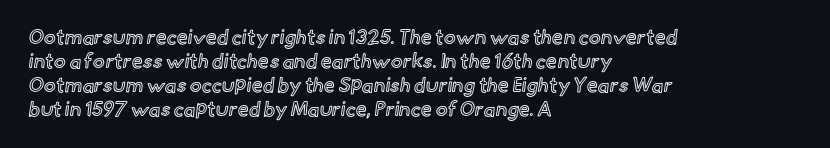
Q: Is the text italic (slanted)? A: Yes.
Q: Is the text underlined? A: No.
Q: How is the paragraph aligned? A: Left-aligned.
Q: Is the spacing between letters normal or unusually wide? A: Normal.
